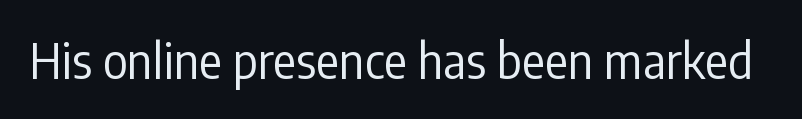
Is there any slant? The stems are plumb. Decoration check: the copy has no underline. Words appear dense and cohesive because spacing is normal. This is sans-serif lettering, the kind often seen on screens and signage. The typeface has the unassuming heft of standard copy or less. Looks like regular typesetting: each glyph gets only the width it needs.
